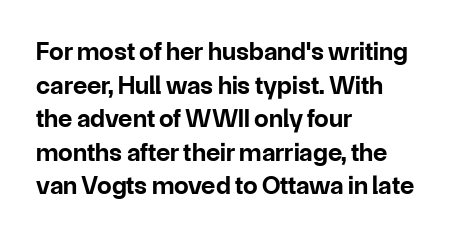
The image shows 26 px bold type, upright; set left-aligned, normal line spacing (1.29x), normal letter spacing, not underlined.
